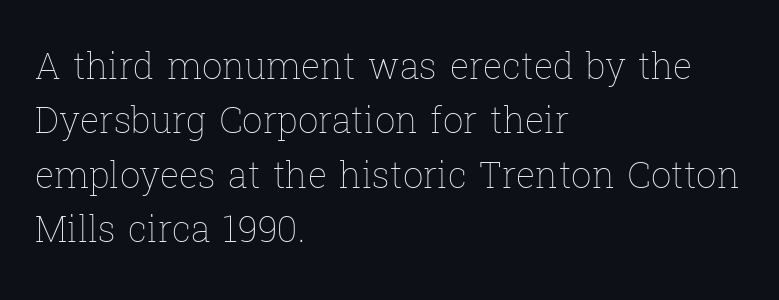
{"italic": "no", "bold": "no", "weight": "thin", "width": "normal", "stroke_contrast": "low", "x_height": "medium", "monospaced": "no", "underline": "no", "align": "left", "line_spacing": "normal", "line_spacing_ratio": 1.51, "letter_spacing": "normal", "letter_spacing_em": 0.0, "glyph_px": 36}
